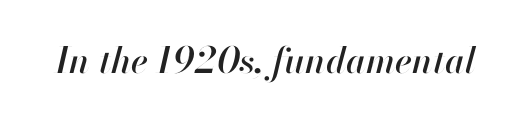
The space beneath each line is pristine and unruled. The face used here is rendered with its standard letterfit. Posture: slanted. This sample has the flowing, uneven cadence of proportional lettering.
